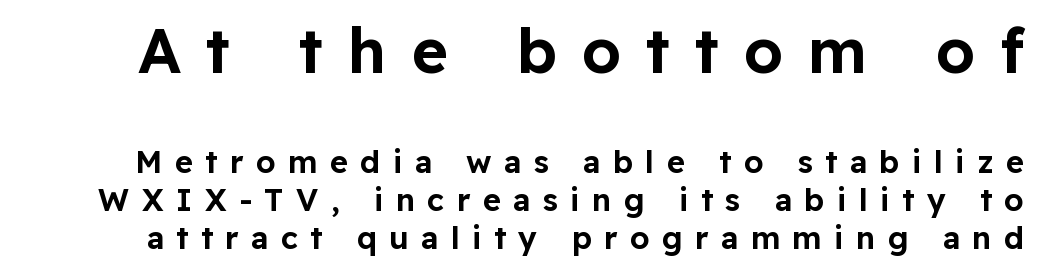
Q: Is the text italic (slanted)? A: No, it is upright.
Q: Is the typeface a serif or a sans-serif typeface? A: Sans-serif.
Q: Is the text underlined? A: No.
Q: Is the spacing between letters normal or unusually wide? A: Unusually wide.
Q: Which block of text is set in a larger size, the first (top) or the second (bottom)? A: The first (top) one.
Q: Width (condensed, normal, or wide)? A: Normal.
Q: Stroke contrast? A: Low.
Q: x-height? A: Medium.
Q: Monospaced? A: No.
